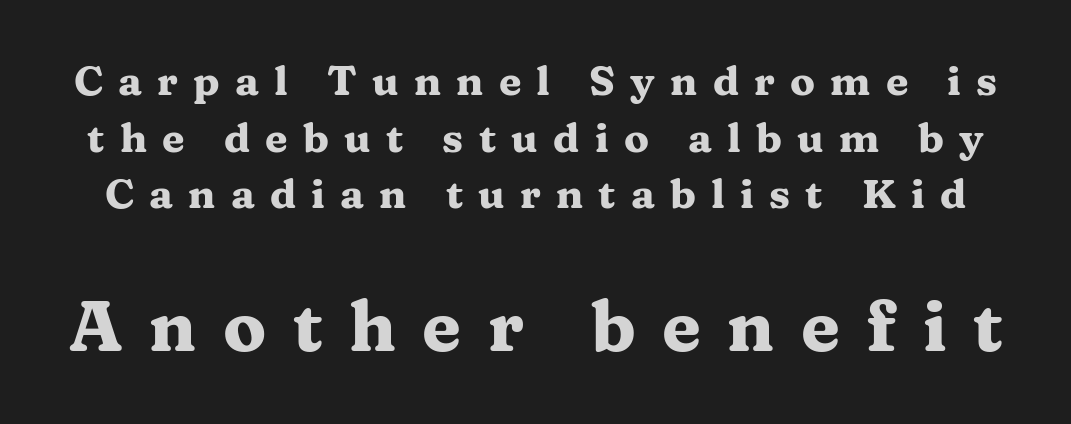
{"serif": "yes", "italic": "no", "bold": "yes", "weight": "heavy", "width": "wide", "stroke_contrast": "medium", "x_height": "medium", "monospaced": "no", "underline": "no", "line_spacing": "normal", "line_spacing_ratio": 1.38, "letter_spacing": "wide", "letter_spacing_em": 0.37, "larger_block": "second", "size_ratio": 1.73, "glyph_px": 71}
